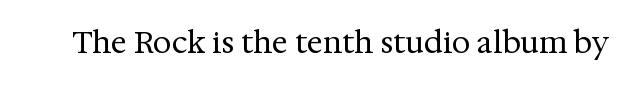
The image shows 30 px regular-weight serif type, upright; set normal letter spacing, not underlined; medium stroke contrast and a medium x-height.
